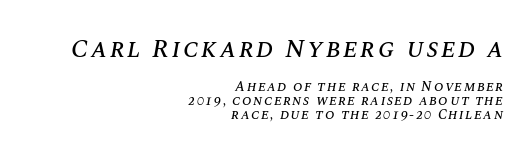
The words here are not underlined. Look at the glyph heights: the upper group is clearly the bigger setting. The passage is arranged like a letterhead date or caption credit — flush right. Every character sits at an angle, as italics do. The line-height multiplier appears low, near solid setting.
